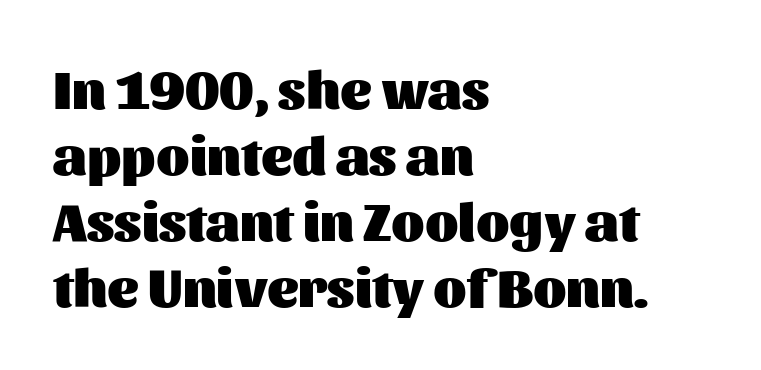
Q: Is the text bold? A: Yes.
Q: Is the text italic (slanted)? A: No, it is upright.
Q: Is the typeface a serif or a sans-serif typeface? A: Sans-serif.
Q: Is the text underlined? A: No.
Q: How is the paragraph aligned? A: Left-aligned.
Q: Is the spacing between letters normal or unusually wide? A: Normal.
Q: Width (condensed, normal, or wide)? A: Normal.
Q: Stroke contrast? A: Medium.
Q: x-height? A: Medium.
Q: Monospaced? A: No.
